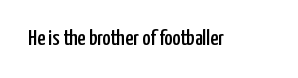
Tall strokes in this sample are plumb rather than angled. Short note: letters normally spaced. Lines of text with bare space underneath.
